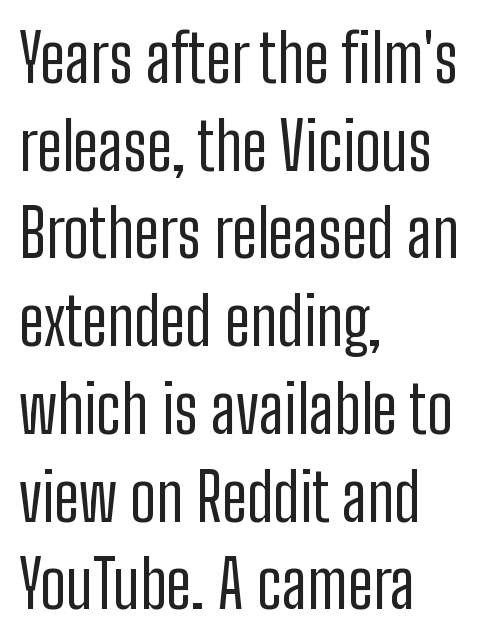
The image shows 65 px regular-weight, condensed sans-serif type, upright; set left-aligned, normal line spacing (1.35x), normal letter spacing, not underlined; low stroke contrast and a medium x-height.
